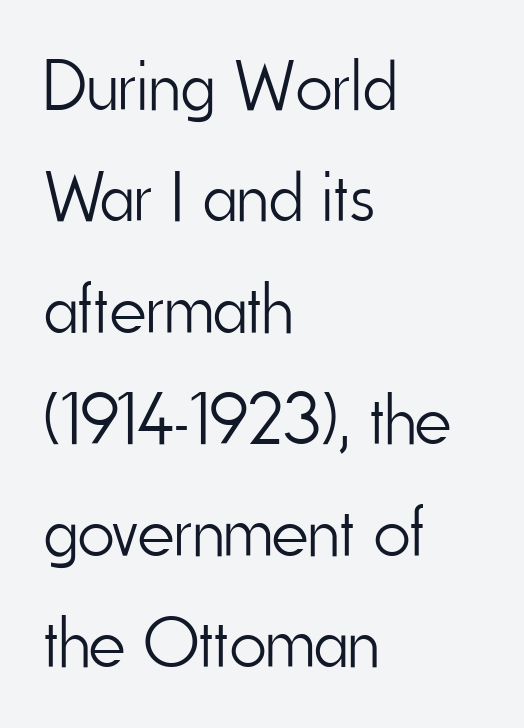
Q: Is the text bold? A: No.
Q: Is the text italic (slanted)? A: No, it is upright.
Q: Is the typeface a serif or a sans-serif typeface? A: Sans-serif.
Q: Is the text underlined? A: No.
Q: How is the paragraph aligned? A: Left-aligned.
Q: Is the spacing between letters normal or unusually wide? A: Normal.
Q: Is the spacing between lines tight, normal or loose? A: Normal.
Q: Width (condensed, normal, or wide)? A: Condensed.
Q: Stroke contrast? A: Low.
Q: x-height? A: Small.
Q: Monospaced? A: No.
